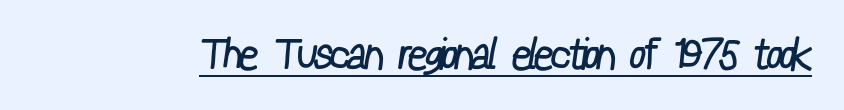
Q: Is the text bold? A: No.
Q: Is the typeface a serif or a sans-serif typeface? A: Sans-serif.
Q: Is the text underlined? A: Yes.
Q: Is the spacing between letters normal or unusually wide? A: Normal.
Q: Width (condensed, normal, or wide)? A: Condensed.
Q: Stroke contrast? A: Low.
Q: x-height? A: Medium.
Q: Monospaced? A: No.
